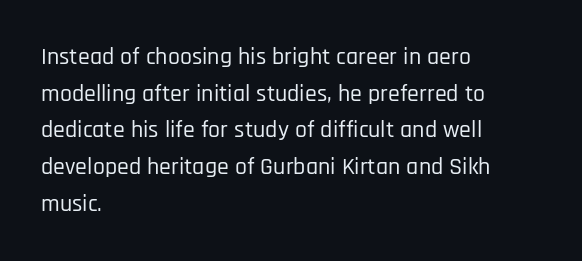
{"italic": "no", "underline": "no", "align": "left", "line_spacing": "normal", "line_spacing_ratio": 1.53, "letter_spacing": "normal", "letter_spacing_em": 0.0, "glyph_px": 24}
